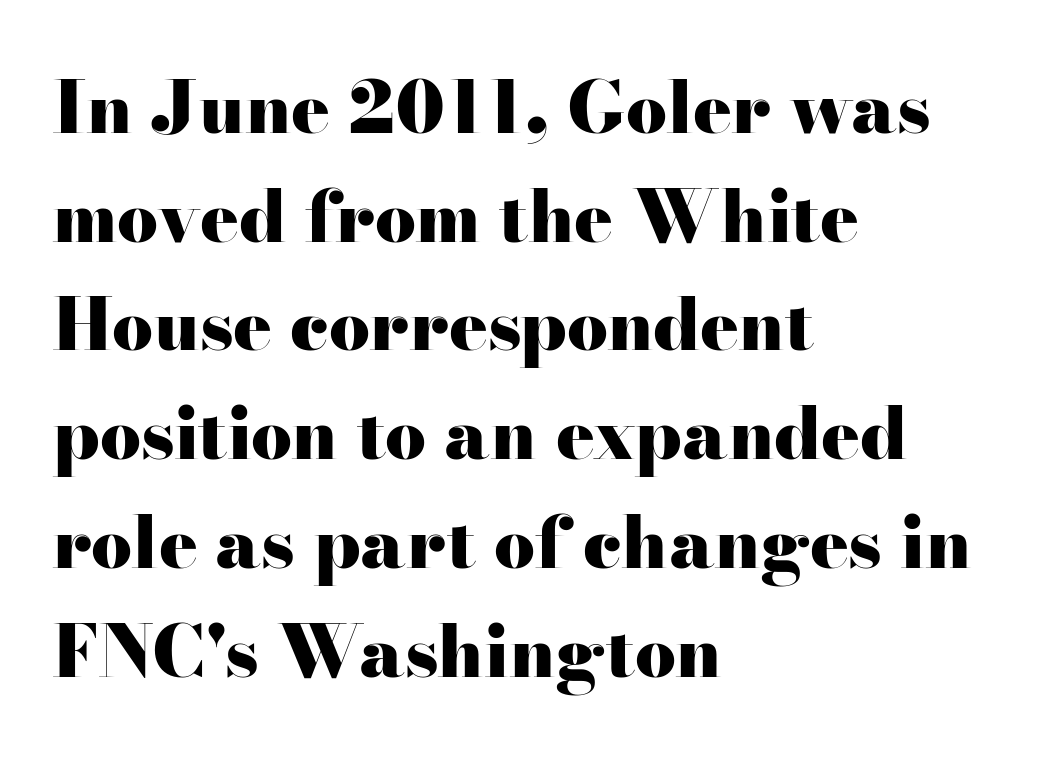
Compared with typical paragraphs, the rows here are spaced about the same. The gaps between neighbouring characters are ordinary and unremarkable. Clear beneath every line of the passage. To sum up the face: it has serifs. The lines in this sample share a left origin and differ only in where they stop. Each letter keeps its own natural width here, so spacing adapts to shape.
